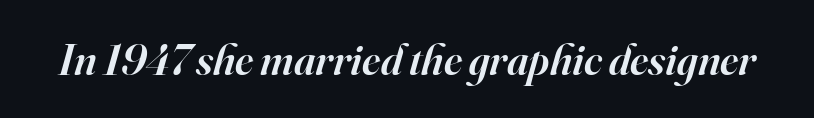
Just letters on the line, the space beneath them empty. Each letter keeps its own natural width here, so spacing adapts to shape. Compared with an ordinary text face, these strokes are moderately heavier — a semibold. Is this a sans? No — the strokes have serifs.
